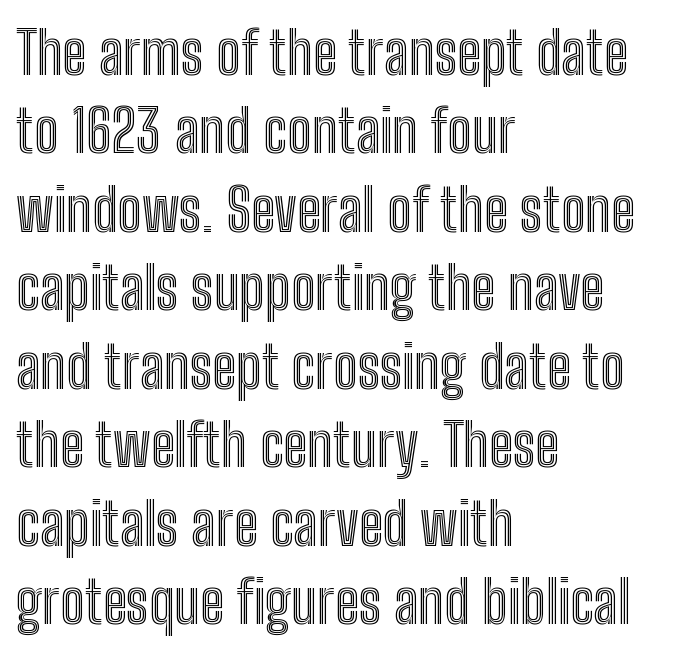
Q: Is the text italic (slanted)? A: No, it is upright.
Q: Is the text underlined? A: No.
Q: How is the paragraph aligned? A: Left-aligned.
Q: Is the spacing between letters normal or unusually wide? A: Normal.
Q: Is the spacing between lines tight, normal or loose? A: Normal.
Q: Width (condensed, normal, or wide)? A: Condensed.
Q: x-height? A: Medium.
Q: Monospaced? A: No.
